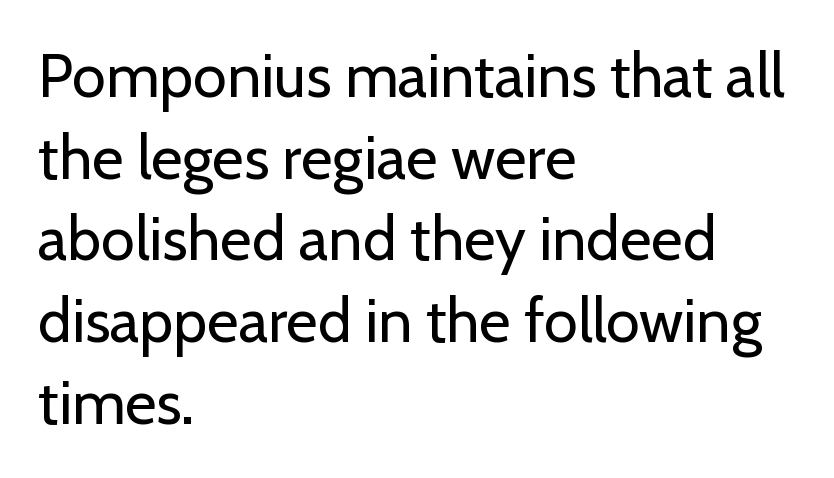
Q: Is the text bold? A: No.
Q: Is the text italic (slanted)? A: No, it is upright.
Q: Is the typeface a serif or a sans-serif typeface? A: Sans-serif.
Q: Is the text underlined? A: No.
Q: How is the paragraph aligned? A: Left-aligned.
Q: Is the spacing between letters normal or unusually wide? A: Normal.
Q: Is the spacing between lines tight, normal or loose? A: Normal.
Q: Width (condensed, normal, or wide)? A: Normal.
Q: Stroke contrast? A: Low.
Q: x-height? A: Medium.
Q: Monospaced? A: No.
